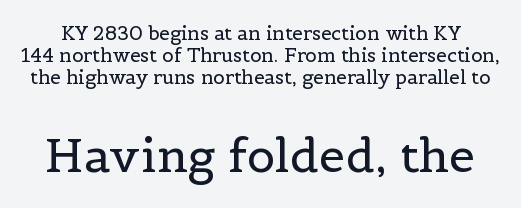
Q: Is the text bold? A: No.
Q: Is the text italic (slanted)? A: No, it is upright.
Q: Is the typeface a serif or a sans-serif typeface? A: Serif.
Q: Is the text underlined? A: No.
Q: Is the spacing between letters normal or unusually wide? A: Normal.
Q: Which block of text is set in a larger size, the first (top) or the second (bottom)? A: The second (bottom) one.
Q: Width (condensed, normal, or wide)? A: Normal.
Q: x-height? A: Medium.
Q: Monospaced? A: No.
